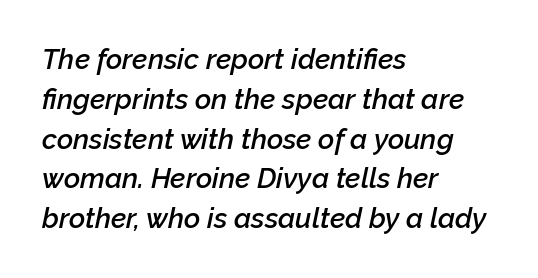
Compared with ordinary roman type, these characters are visibly tilted. Honestly, the letter spacing is just normal — you wouldn't notice it. The lines are quadded left. Bold? Not quite — semibold, heavier than regular but stopping short. Leading matches the norm, producing a regular column.
